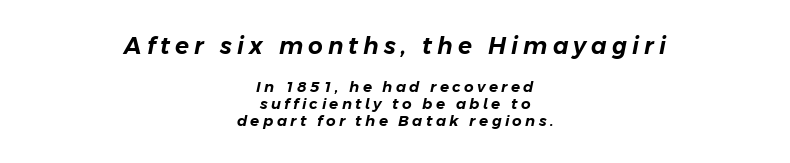
Q: Is the text italic (slanted)? A: Yes, it leans right by about 11 degrees.
Q: Is the text underlined? A: No.
Q: How is the paragraph aligned? A: Centered.
Q: Is the spacing between letters normal or unusually wide? A: Unusually wide.
Q: Is the spacing between lines tight, normal or loose? A: Tight.
Q: Which block of text is set in a larger size, the first (top) or the second (bottom)? A: The first (top) one.
